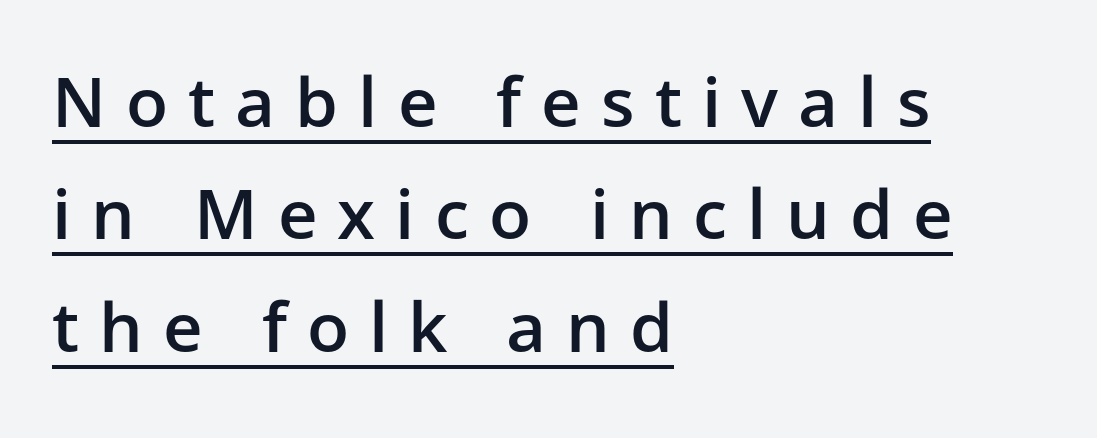
Short note: letters widely spaced. The rag falls on the right side of this text block. Quick note: underline on. The typesetting leans somewhat heavy: a semibold.
